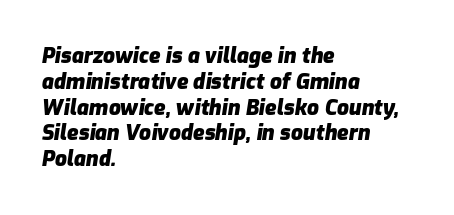
{"italic": "yes", "lean": "right", "slant_degrees": 9, "bold": "yes", "underline": "no", "align": "left", "line_spacing_ratio": 1.23, "letter_spacing": "normal", "letter_spacing_em": 0.0, "glyph_px": 21}
